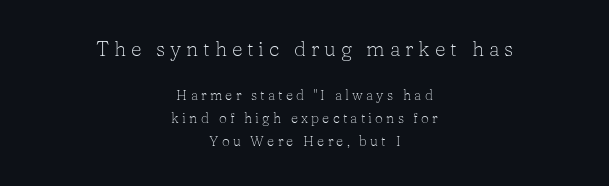
{"italic": "no", "bold": "no", "underline": "no", "align": "center", "line_spacing": "normal", "line_spacing_ratio": 1.64, "letter_spacing": "wide", "letter_spacing_em": 0.23, "larger_block": "first", "size_ratio": 1.5, "glyph_px": 21}
